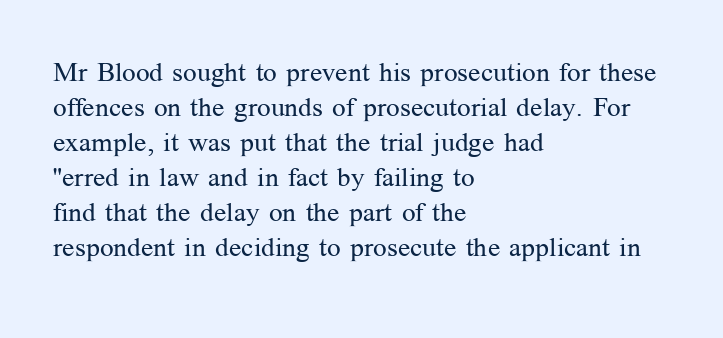
Q: Is the text bold? A: No.
Q: Is the text italic (slanted)? A: No, it is upright.
Q: Is the text underlined? A: No.
Q: How is the paragraph aligned? A: Left-aligned.
Q: Is the spacing between letters normal or unusually wide? A: Normal.
Q: Is the spacing between lines tight, normal or loose? A: Normal.
